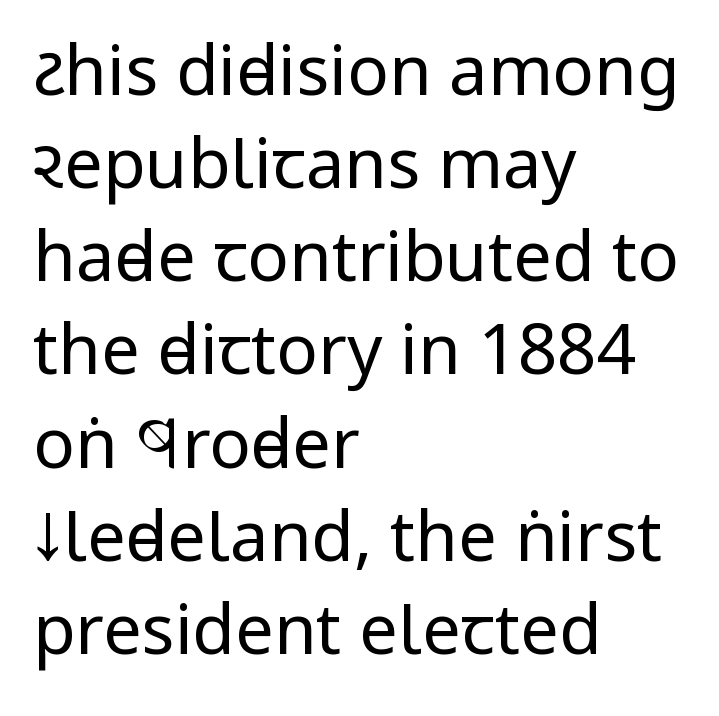
{"serif": "no", "italic": "no", "bold": "no", "weight": "regular", "width": "condensed", "stroke_contrast": "low", "x_height": "large", "monospaced": "no", "underline": "no", "align": "left", "line_spacing": "normal", "line_spacing_ratio": 1.35, "letter_spacing": "normal", "letter_spacing_em": 0.0, "glyph_px": 69}
